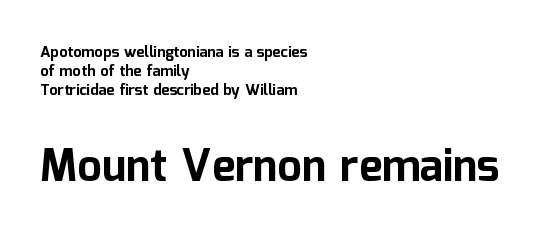
The image shows 44 px bold sans-serif type, upright; set left-aligned, normal line spacing (1.28x), normal letter spacing, not underlined; the second (bottom) block is 2.93x larger; low stroke contrast and a medium x-height.
